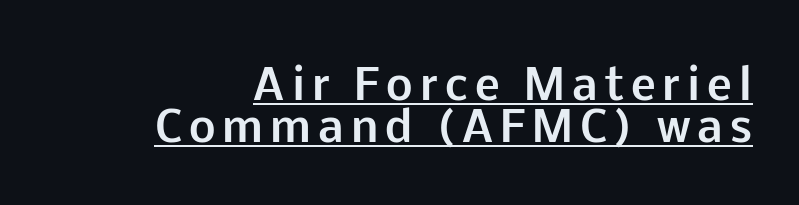
The image shows 42 px bold sans-serif type, upright; set right-aligned, tight line spacing (0.99x), underlined; low stroke contrast and a medium x-height.
